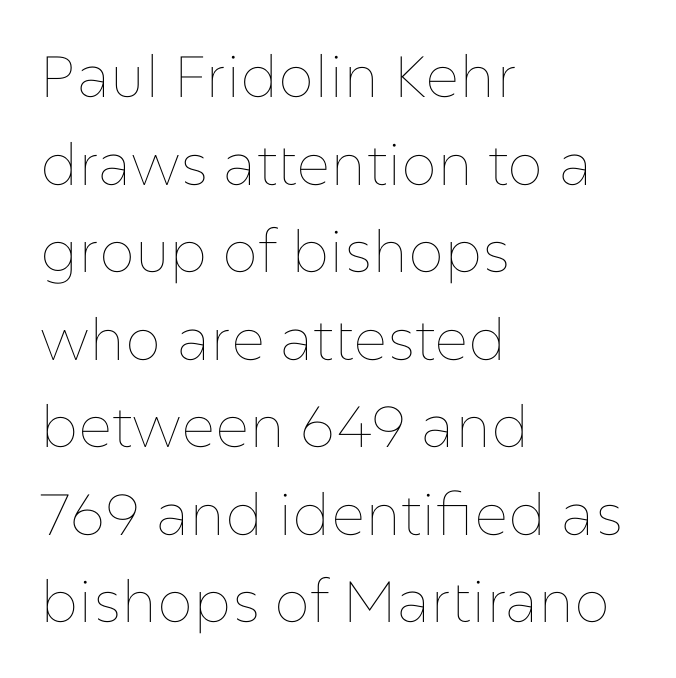
Proportional: the letters do not fall into vertical columns. Summary of vertical rhythm: regular, with standard interline spacing. The cut favours lightness, reaching ordinary text weight at its darkest. Visually the block forms a straight wall on the left and a jagged coastline on the right. Descenders are the only things crossing below the line. Italic: no, the glyphs are upright roman.
